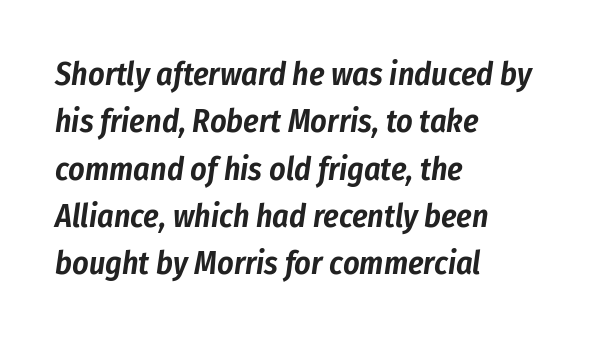
Q: Is the text italic (slanted)? A: Yes, it leans right by about 8 degrees.
Q: Is the text underlined? A: No.
Q: How is the paragraph aligned? A: Left-aligned.
Q: Is the spacing between letters normal or unusually wide? A: Normal.
Q: Is the spacing between lines tight, normal or loose? A: Normal.
Q: Width (condensed, normal, or wide)? A: Condensed.
Q: Stroke contrast? A: Low.
Q: x-height? A: Medium.
Q: Monospaced? A: No.
